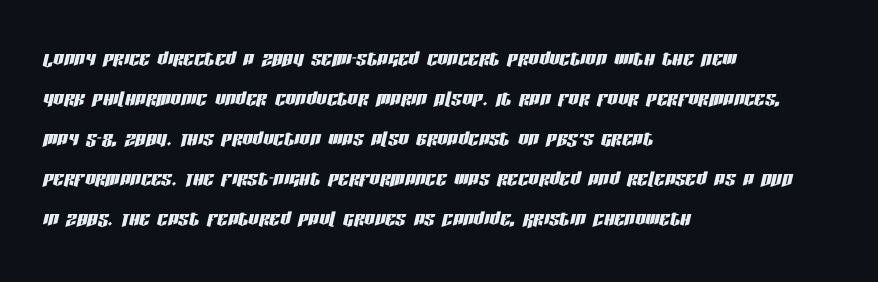
The image shows 26 px text type, italic (leaning right); set left-aligned, normal line spacing (1.54x), normal letter spacing, not underlined.
